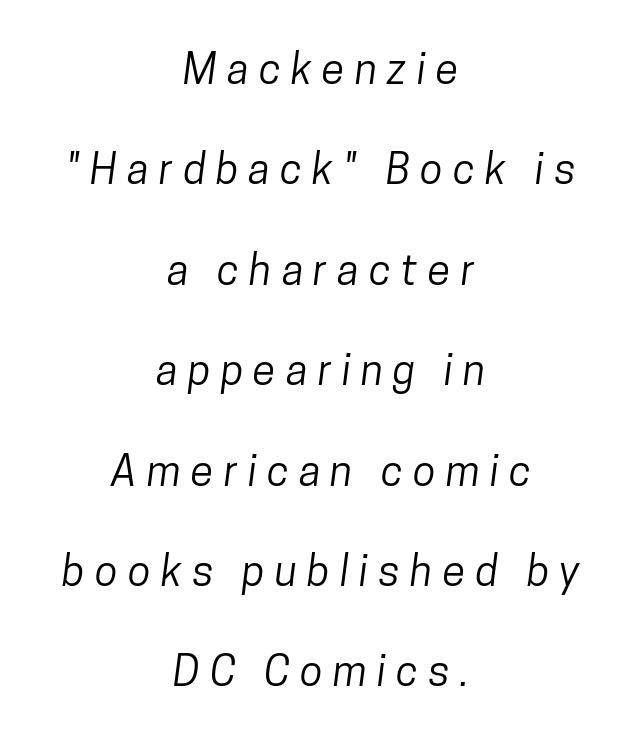
Q: Is the typeface a serif or a sans-serif typeface? A: Sans-serif.
Q: Is the text underlined? A: No.
Q: How is the paragraph aligned? A: Centered.
Q: Is the spacing between letters normal or unusually wide? A: Unusually wide.
Q: Is the spacing between lines tight, normal or loose? A: Loose.
Q: Width (condensed, normal, or wide)? A: Condensed.
Q: Stroke contrast? A: Low.
Q: x-height? A: Medium.
Q: Monospaced? A: No.
